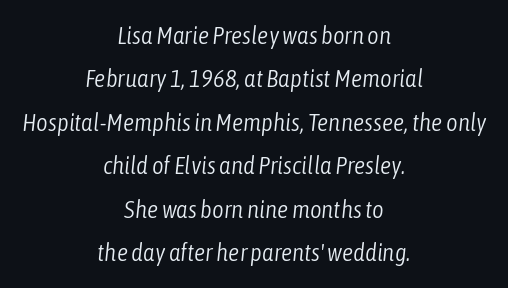
{"italic": "yes", "lean": "right", "slant_degrees": 6, "bold": "no", "underline": "no", "align": "center", "line_spacing_ratio": 1.74, "letter_spacing": "normal", "letter_spacing_em": 0.0, "glyph_px": 25}
